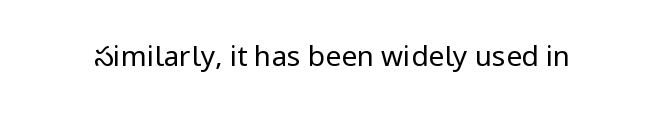
{"serif": "no", "italic": "no", "bold": "no", "weight": "regular", "width": "condensed", "stroke_contrast": "low", "x_height": "large", "monospaced": "no", "underline": "no", "letter_spacing": "normal", "letter_spacing_em": 0.0, "glyph_px": 28}
